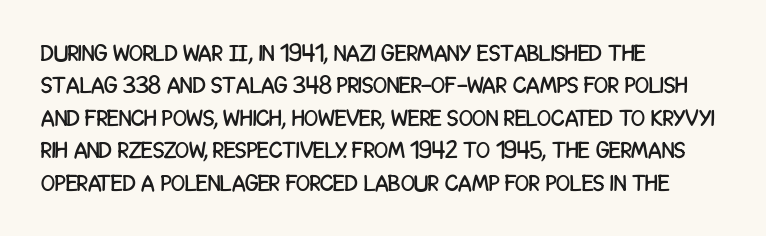
Q: Is the text italic (slanted)? A: No, it is upright.
Q: Is the text underlined? A: No.
Q: How is the paragraph aligned? A: Left-aligned.
Q: Is the spacing between letters normal or unusually wide? A: Normal.
Q: Is the spacing between lines tight, normal or loose? A: Normal.
